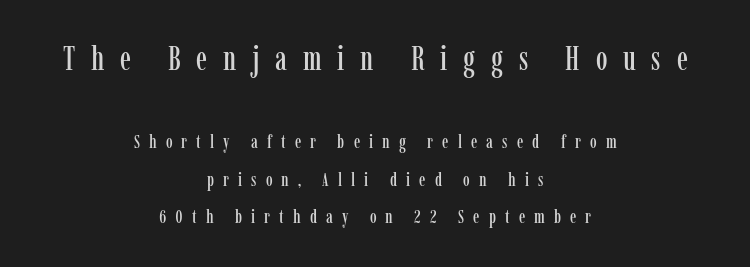
The image shows 33 px condensed serif type, upright; set centered, loose line spacing (1.97x), unusually wide letter spacing (+0.48 em), not underlined; the first (top) block is 1.74x larger; low stroke contrast and a medium x-height.
